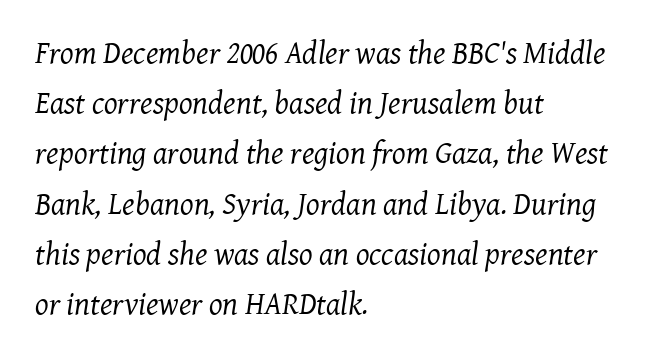
The image shows 32 px regular-weight serif type, italic (leaning right); set left-aligned, normal line spacing (1.57x), normal letter spacing, not underlined; medium stroke contrast and a medium x-height.
